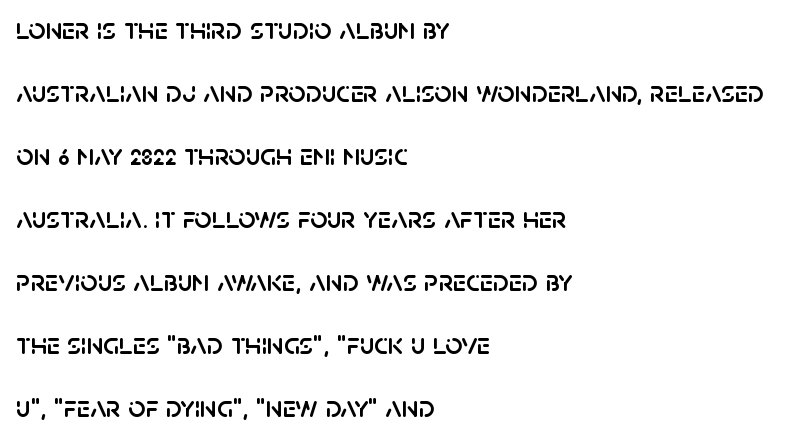
The setting favours the left margin, as ordinary paragraphs usually do. Type without underlining. Characters remain perfectly vertical along every line. This sample trades compactness for vertical openness between lines. You could not count columns in this text — the font is proportionally spaced.
